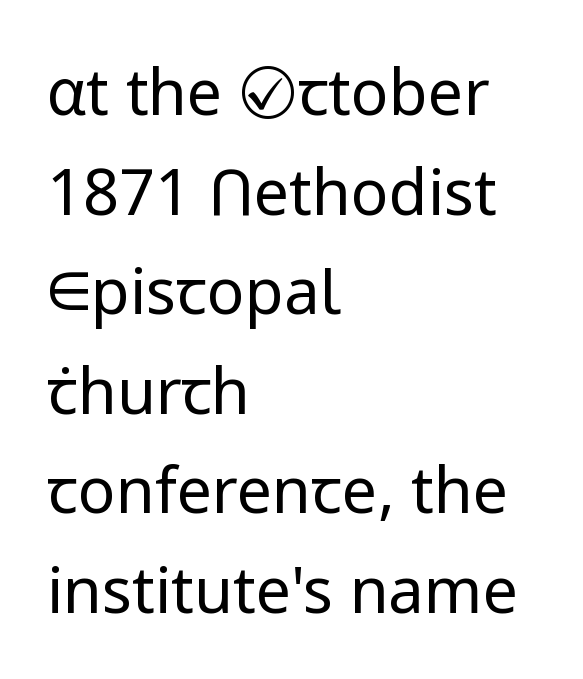
Q: Is the text bold? A: No.
Q: Is the text italic (slanted)? A: No, it is upright.
Q: Is the typeface a serif or a sans-serif typeface? A: Sans-serif.
Q: Is the text underlined? A: No.
Q: How is the paragraph aligned? A: Left-aligned.
Q: Is the spacing between letters normal or unusually wide? A: Normal.
Q: Is the spacing between lines tight, normal or loose? A: Normal.
Q: Width (condensed, normal, or wide)? A: Normal.
Q: Stroke contrast? A: Low.
Q: x-height? A: Medium.
Q: Monospaced? A: No.
